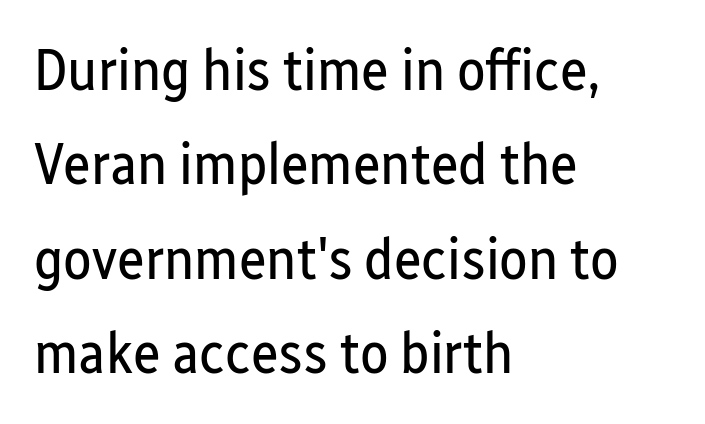
{"serif": "no", "italic": "no", "bold": "no", "weight": "regular", "width": "condensed", "stroke_contrast": "low", "x_height": "medium", "monospaced": "no", "underline": "no", "align": "left", "line_spacing": "normal", "line_spacing_ratio": 1.6, "letter_spacing": "normal", "letter_spacing_em": 0.0, "glyph_px": 59}
